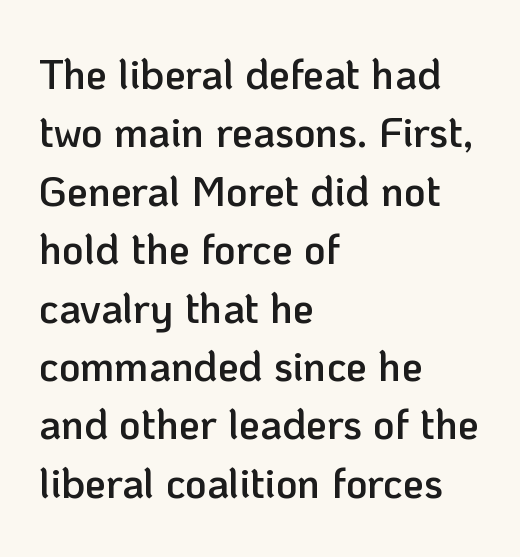
{"serif": "no", "italic": "no", "bold": "semi", "weight": "semibold", "width": "normal", "stroke_contrast": "low", "x_height": "medium", "monospaced": "no", "underline": "no", "align": "left", "line_spacing": "normal", "line_spacing_ratio": 1.39, "letter_spacing": "normal", "letter_spacing_em": 0.0, "glyph_px": 42}
